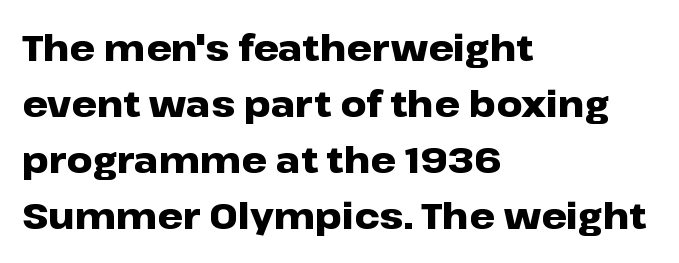
The image shows 36 px heavy, wide sans-serif type, upright; set left-aligned, normal line spacing (1.56x), normal letter spacing, not underlined; low stroke contrast and a medium x-height.
